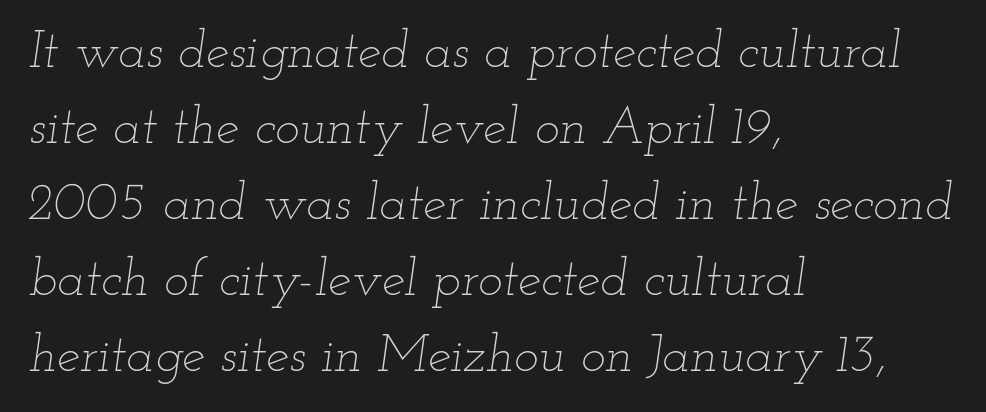
The image shows 52 px thin, wide type, italic (leaning right); set left-aligned, normal line spacing (1.46x), normal letter spacing, not underlined; low stroke contrast and a small x-height.
